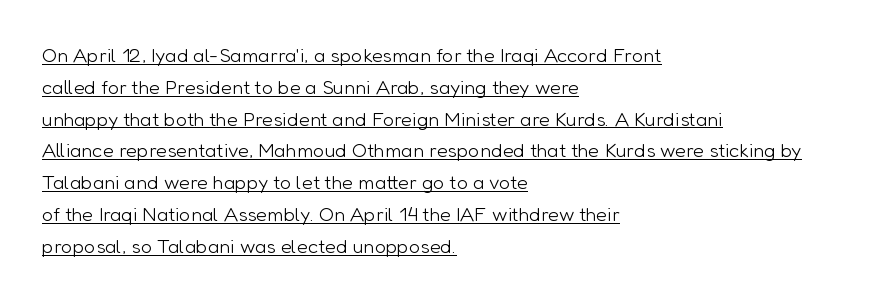
The lines sit at an ordinary, default distance from one another. The compositor pushed each line to the left boundary. These lines were composed using upright roman letters. The specimen includes a rule beneath the text block's lines. Counters stay open thanks to moderate or lighter strokes. Glyph-to-glyph distance matches everyday printed text.
